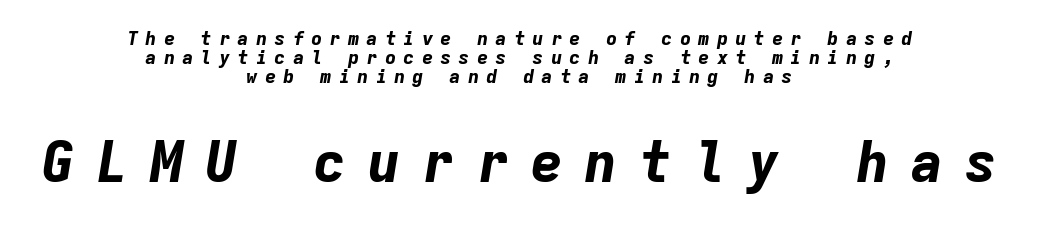
Q: Is the text bold? A: Yes.
Q: Is the text italic (slanted)? A: Yes, it leans right by about 9 degrees.
Q: Is the text underlined? A: No.
Q: How is the paragraph aligned? A: Centered.
Q: Is the spacing between letters normal or unusually wide? A: Unusually wide.
Q: Is the spacing between lines tight, normal or loose? A: Tight.
Q: Which block of text is set in a larger size, the first (top) or the second (bottom)? A: The second (bottom) one.
Q: Width (condensed, normal, or wide)? A: Normal.
Q: Stroke contrast? A: Low.
Q: x-height? A: Medium.
Q: Monospaced? A: Yes.
